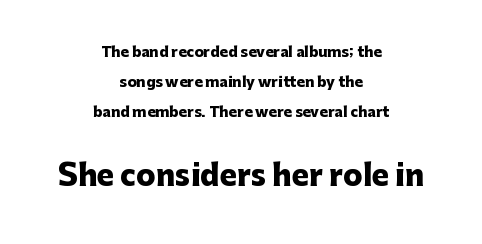
The image shows 29 px heavy sans-serif type, upright; set centered, loose line spacing (2.13x), normal letter spacing, not underlined; the second (bottom) block is 2.07x larger; low stroke contrast and a medium x-height.
